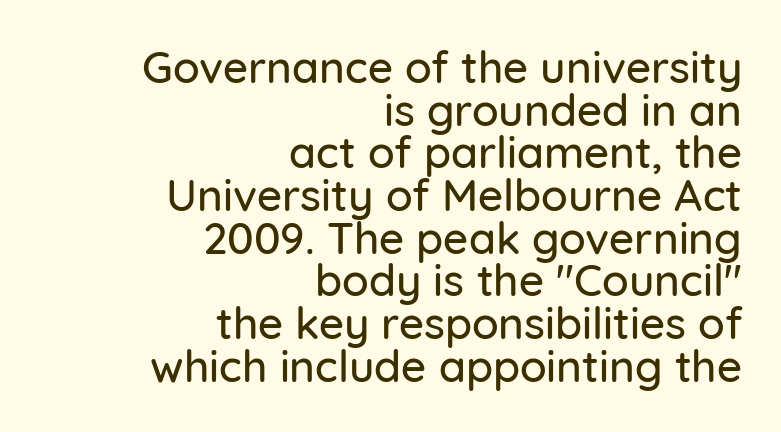
Which margin do the lines hug? The right one — the left edge is uneven. Designer's note — italics off, roman on. The letters advance in unequal steps, a hallmark of proportional type. Stroke terminals: plain, sans-serif.
